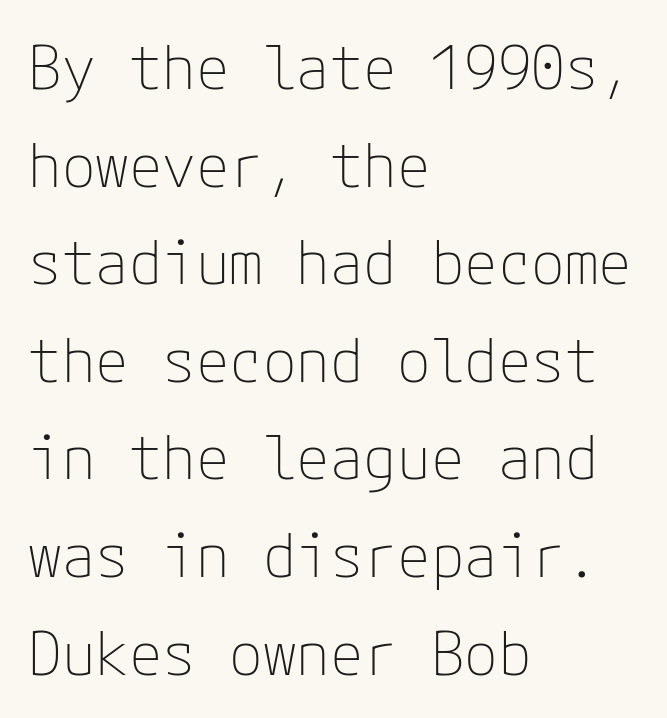
The image shows 61 px thin sans-serif type, upright; set left-aligned, normal line spacing (1.6x), normal letter spacing, not underlined; low stroke contrast and a medium x-height.
